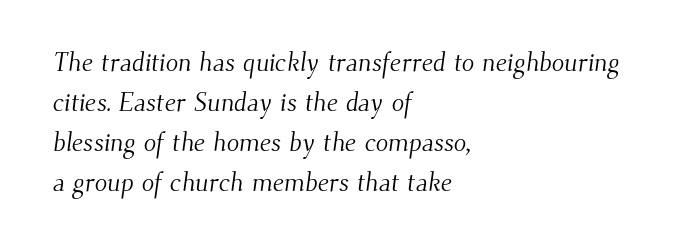
Compared with typical body copy, the letter spacing here is the same. Any mark beneath the type? The region is blank. The characters are drawn with everyday or finer stroke widths. Left-aligned paragraph, ragged on the right. Whoever set this chose a conventional vertical rhythm.
